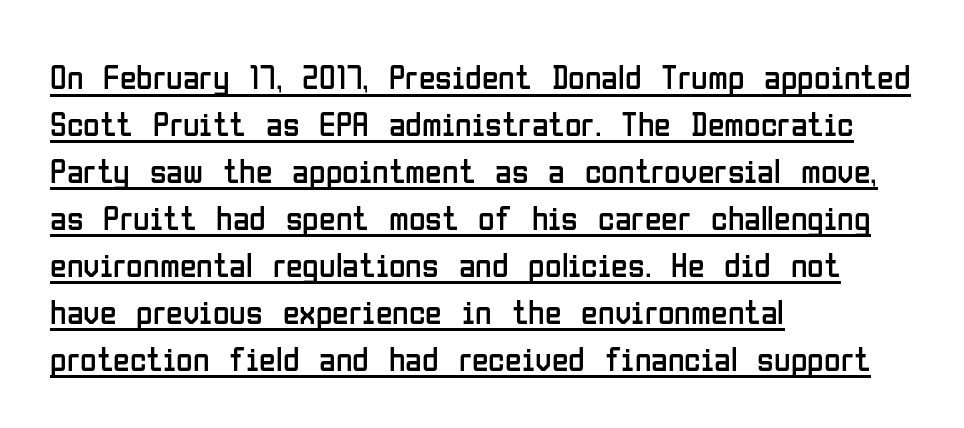
Which margin do the lines hug? The left one — the right edge is uneven. The rendered words wear a rule along their underside. Bold? No — there's no thickening of the strokes. Grotesque or geometric, the face here clearly has no serifs. The space between consecutive lines is moderate. Think of a printed novel: that variable character pitch is what you see here.
